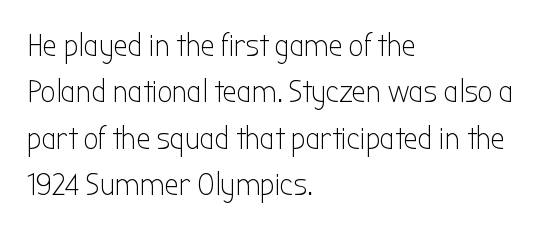
Visually the block forms a straight wall on the left and a jagged coastline on the right. Regarding leading, the lines here are spaced in the standard way. Tracking value appears to be zero — textbook default spacing. A roman cut, with each character standing at attention. On a weight scale, this lands at 450 or below.
